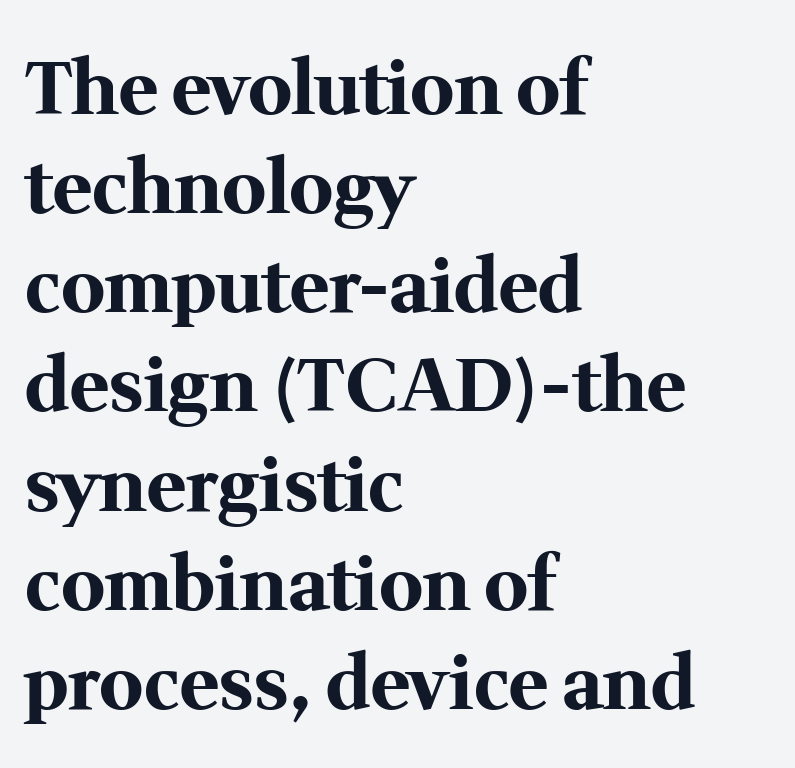
{"serif": "yes", "italic": "no", "bold": "yes", "weight": "bold", "width": "normal", "stroke_contrast": "medium", "x_height": "medium", "monospaced": "no", "underline": "no", "align": "left", "line_spacing": "normal", "line_spacing_ratio": 1.34, "letter_spacing": "normal", "letter_spacing_em": 0.0, "glyph_px": 74}
